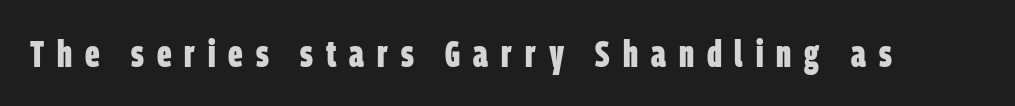
The image shows 38 px bold, condensed sans-serif type; set unusually wide letter spacing (+0.34 em), not underlined; low stroke contrast and a large x-height.
